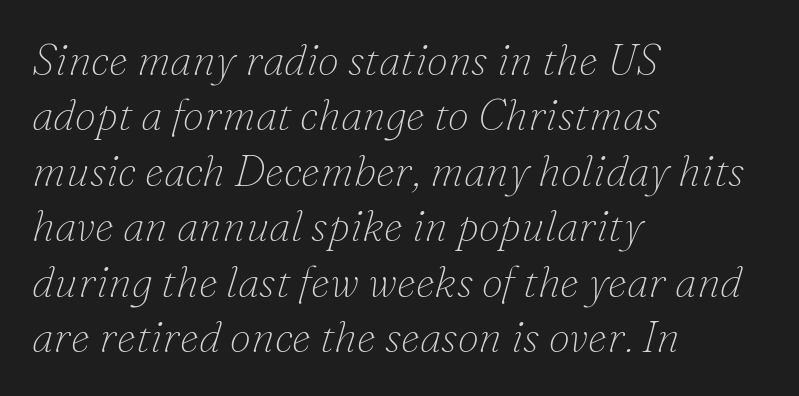
Q: Is the text bold? A: No.
Q: Is the text italic (slanted)? A: Yes, it leans right by about 16 degrees.
Q: Is the typeface a serif or a sans-serif typeface? A: Serif.
Q: Is the text underlined? A: No.
Q: How is the paragraph aligned? A: Left-aligned.
Q: Is the spacing between letters normal or unusually wide? A: Normal.
Q: Is the spacing between lines tight, normal or loose? A: Normal.
Q: Width (condensed, normal, or wide)? A: Normal.
Q: Stroke contrast? A: Low.
Q: x-height? A: Small.
Q: Monospaced? A: No.
